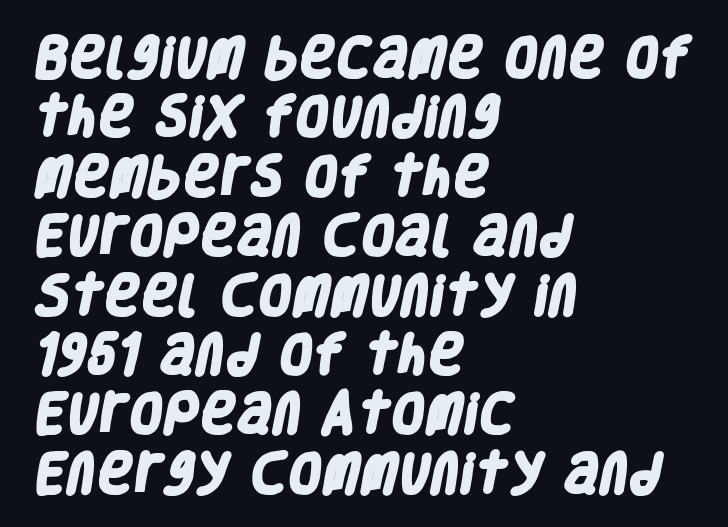
The image shows 44 px heavy, condensed sans-serif type; set left-aligned, normal line spacing (1.35x), normal letter spacing, not underlined; low stroke contrast and a large x-height.
